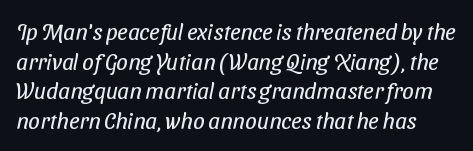
The font sits on the lighter half of the weight spectrum, regular included. The baseline area is clear. Vertically, the passage feels balanced, rows spaced as you'd expect. In terms of letterspacing, this is plain default setting.
